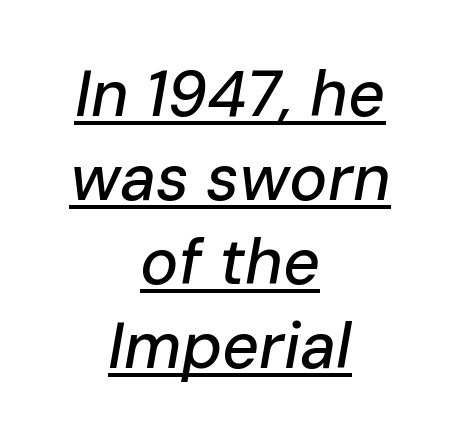
Q: Is the text italic (slanted)? A: Yes, it leans right by about 10 degrees.
Q: Is the text underlined? A: Yes.
Q: How is the paragraph aligned? A: Centered.
Q: Is the spacing between letters normal or unusually wide? A: Normal.
Q: Is the spacing between lines tight, normal or loose? A: Normal.
Q: Width (condensed, normal, or wide)? A: Normal.
Q: Stroke contrast? A: Low.
Q: x-height? A: Medium.
Q: Monospaced? A: No.
